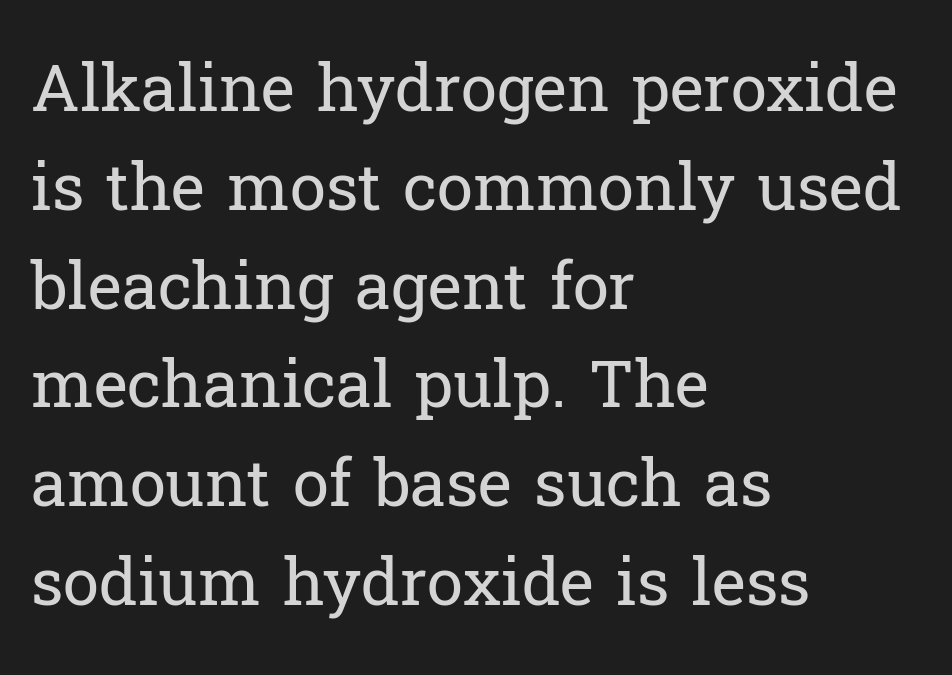
{"serif": "yes", "italic": "no", "bold": "no", "weight": "regular", "width": "normal", "stroke_contrast": "low", "x_height": "medium", "monospaced": "no", "underline": "no", "align": "left", "line_spacing": "normal", "line_spacing_ratio": 1.52, "letter_spacing": "normal", "letter_spacing_em": 0.0, "glyph_px": 65}
